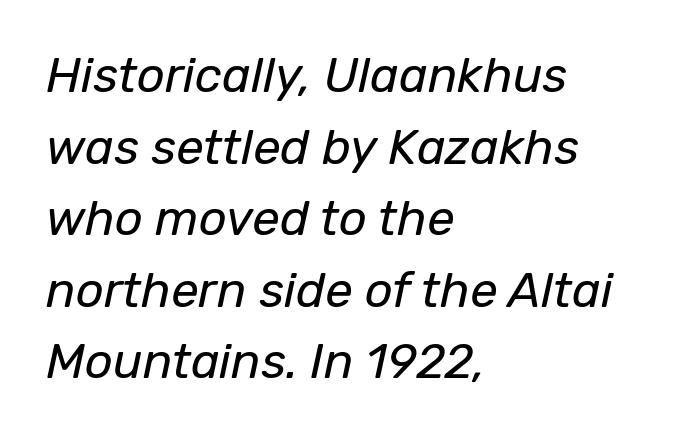
{"italic": "yes", "lean": "right", "slant_degrees": 12, "bold": "no", "weight": "regular", "width": "normal", "stroke_contrast": "low", "x_height": "medium", "monospaced": "no", "underline": "no", "align": "left", "line_spacing": "normal", "line_spacing_ratio": 1.46, "letter_spacing": "normal", "letter_spacing_em": 0.0, "glyph_px": 49}
